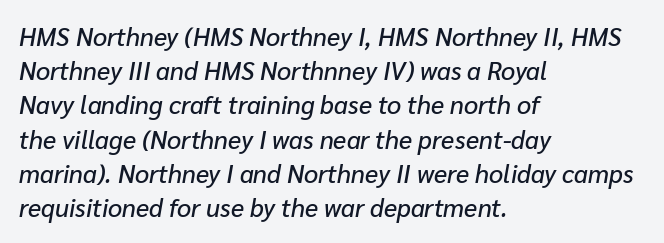
{"italic": "yes", "lean": "right", "slant_degrees": 10, "underline": "no", "align": "left", "line_spacing": "normal", "line_spacing_ratio": 1.37, "letter_spacing": "normal", "letter_spacing_em": 0.0, "glyph_px": 25}
